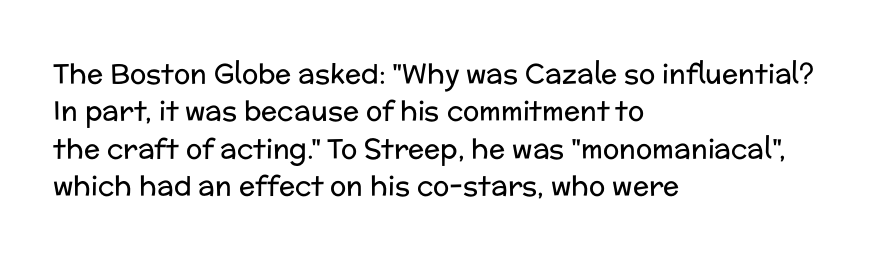
Interline gaps are of average width in this sample. Inter-character spacing is left at the font's built-in metrics. If you drew a line through each stem, it would be perfectly vertical. Words float on clear page, feet unadorned. Each line starts at the same left margin while the right side varies.
